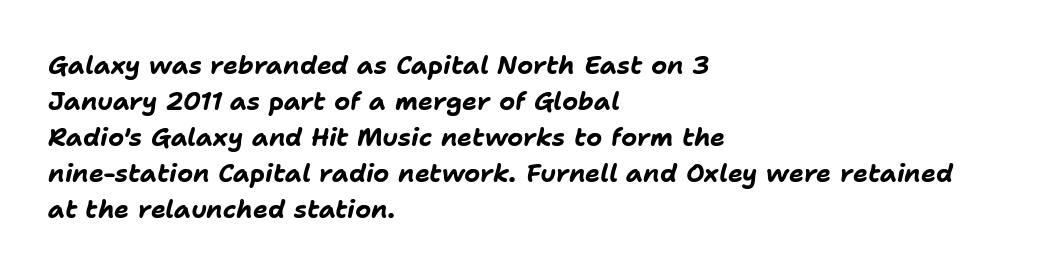
The image shows 25 px bold type, italic (leaning right); set left-aligned, normal line spacing (1.44x), normal letter spacing, not underlined.
